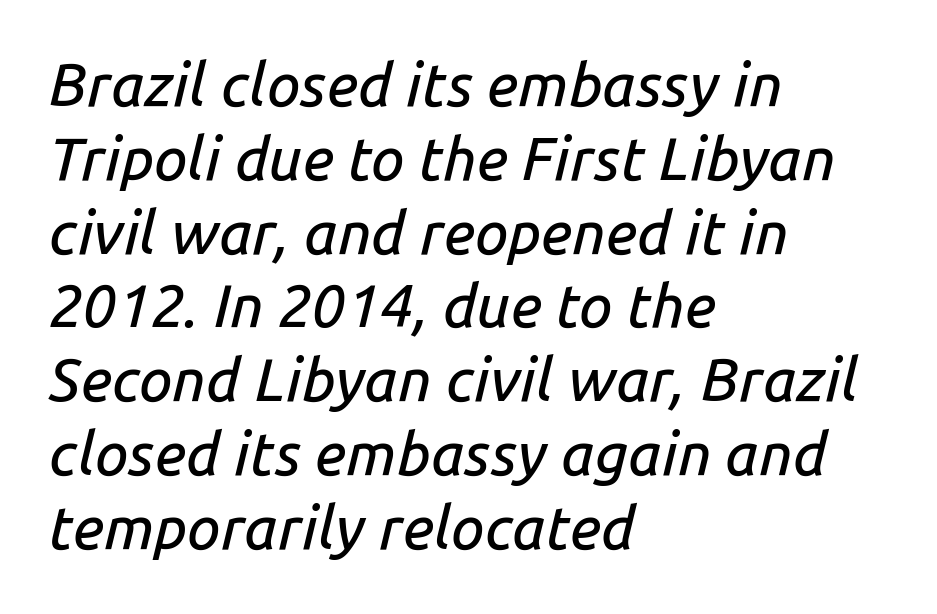
Q: Is the text italic (slanted)? A: Yes, it leans right by about 14 degrees.
Q: Is the text underlined? A: No.
Q: How is the paragraph aligned? A: Left-aligned.
Q: Is the spacing between letters normal or unusually wide? A: Normal.
Q: Width (condensed, normal, or wide)? A: Normal.
Q: Stroke contrast? A: Low.
Q: x-height? A: Medium.
Q: Monospaced? A: No.
